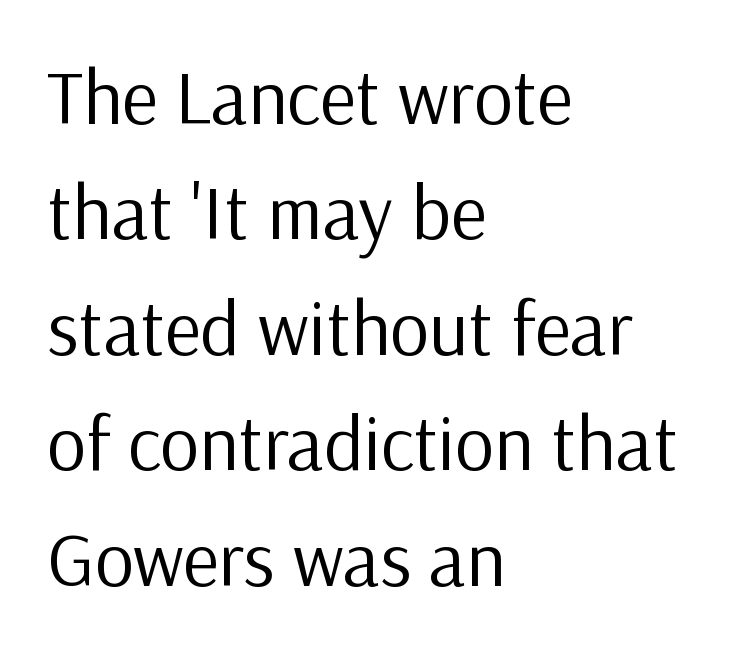
{"serif": "no", "italic": "no", "bold": "no", "weight": "regular", "width": "normal", "stroke_contrast": "low", "x_height": "medium", "monospaced": "no", "underline": "no", "align": "left", "line_spacing": "normal", "line_spacing_ratio": 1.5, "letter_spacing": "normal", "letter_spacing_em": 0.0, "glyph_px": 77}
